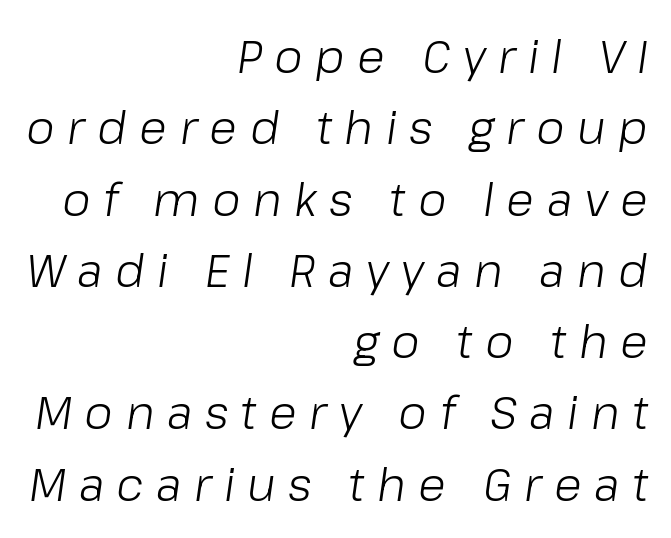
A typesetter would mark this as italic. Letters have the restrained weight of plain body copy at most. Think of a printed novel: that variable character pitch is what you see here. Leading matches the norm, producing a regular column.
